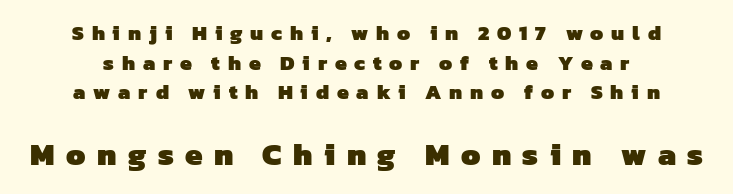
{"serif": "no", "bold": "yes", "weight": "heavy", "width": "normal", "stroke_contrast": "low", "x_height": "medium", "monospaced": "no", "underline": "no", "align": "center", "line_spacing": "normal", "line_spacing_ratio": 1.41, "letter_spacing": "wide", "letter_spacing_em": 0.37, "larger_block": "second", "size_ratio": 1.48, "glyph_px": 31}
